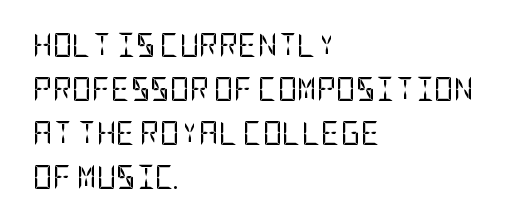
The image shows 24 px text type, upright; set left-aligned, line spacing 1.83x, normal letter spacing, not underlined.
